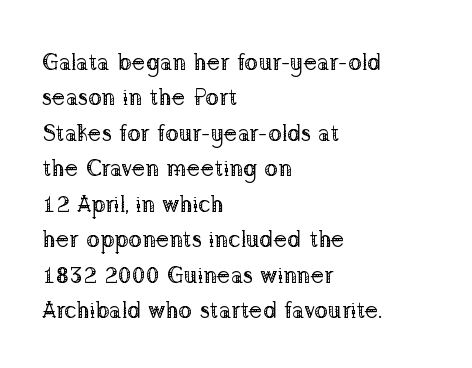
The image shows 23 px text type, upright; set left-aligned, normal line spacing (1.54x), normal letter spacing, not underlined.
